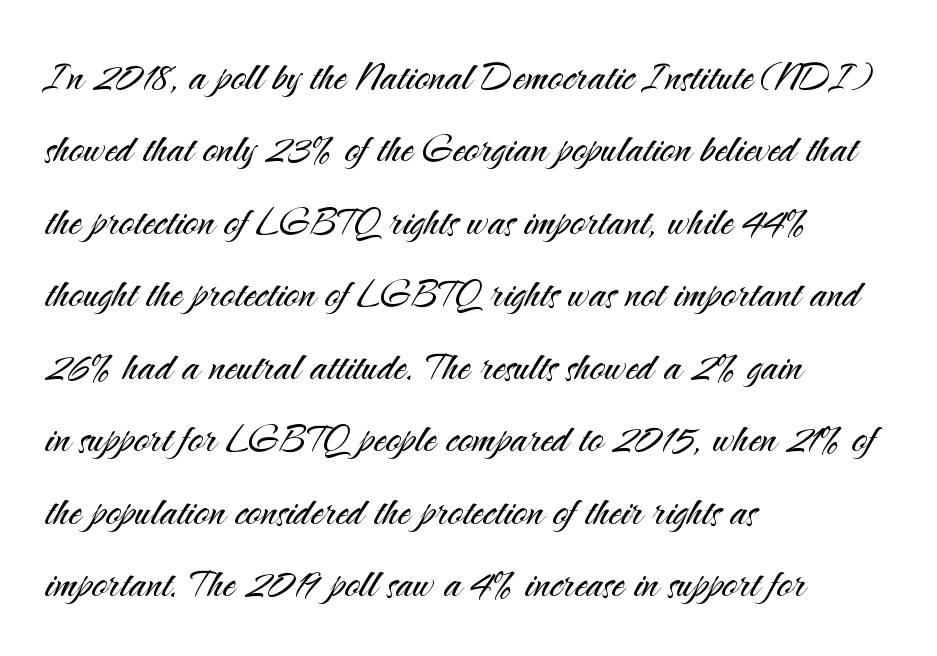
{"serif": "no", "bold": "no", "weight": "light", "width": "normal", "stroke_contrast": "medium", "x_height": "small", "monospaced": "no", "underline": "no", "align": "left", "line_spacing": "normal", "line_spacing_ratio": 1.45, "letter_spacing": "normal", "letter_spacing_em": 0.0, "glyph_px": 50}
